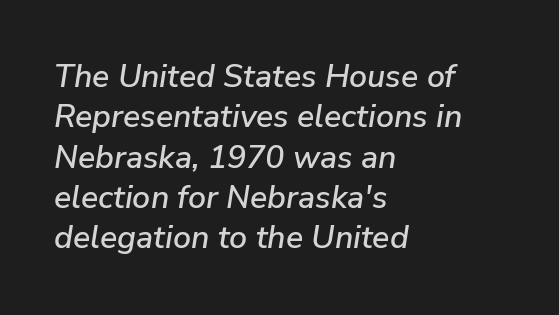
{"italic": "yes", "lean": "right", "slant_degrees": 9, "width": "normal", "stroke_contrast": "low", "x_height": "medium", "monospaced": "no", "underline": "no", "align": "left", "line_spacing": "normal", "line_spacing_ratio": 1.26, "letter_spacing": "normal", "letter_spacing_em": 0.0, "glyph_px": 32}
